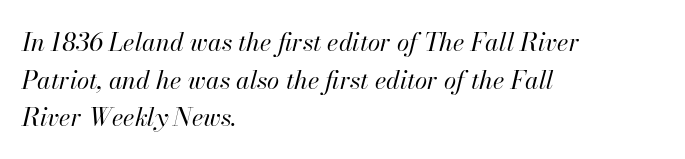
Stroke mass is kept to a normal reading level or below. Regular leading. The passage is arranged the way most books set body copy — flush left. Rule under the text: the space is simply empty. Style check: oblique. Observe the ordinary spacing: letters are neighbours, not strangers.
